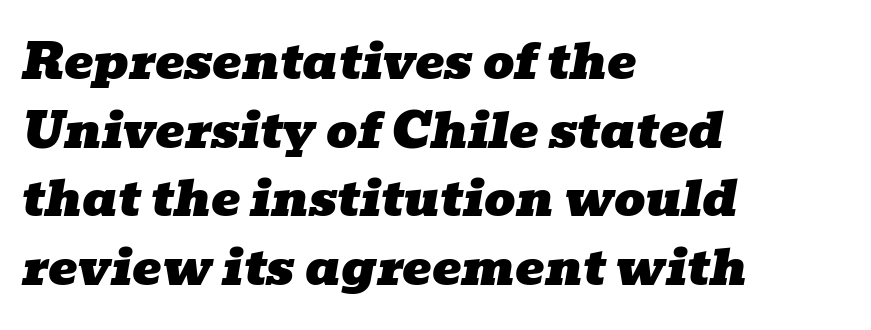
{"serif": "yes", "italic": "yes", "lean": "right", "slant_degrees": 10, "width": "wide", "stroke_contrast": "low", "x_height": "medium", "monospaced": "no", "underline": "no", "align": "left", "line_spacing": "normal", "line_spacing_ratio": 1.4, "letter_spacing": "normal", "letter_spacing_em": 0.0, "glyph_px": 49}
